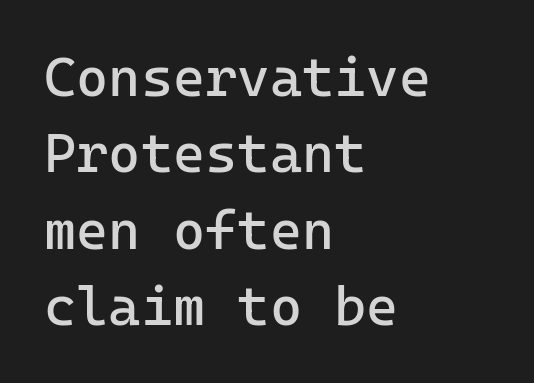
Nothing sits at the stroke ends, so this counts as sans-serif. The leading is moderate, giving the passage an even texture. Is the letter spacing exaggerated? No — it looks like the ordinary default. The letterforms sit at book weight or below.
